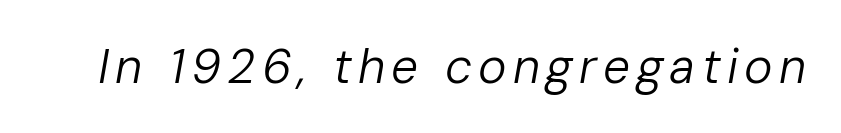
The image shows 48 px regular-weight type, italic (leaning right); set not underlined; low stroke contrast and a medium x-height.
